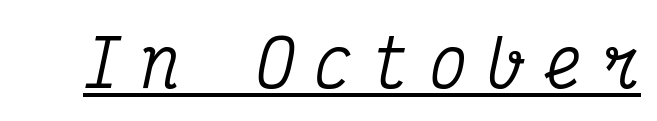
This is underlined copy, the kind a proofreader might mark for attention. How are the letters spaced? Widely, with obvious added tracking. Characters are canted at an angle relative to the baseline's perpendicular. The rendering uses typewriter-style spacing with identical character cells.
